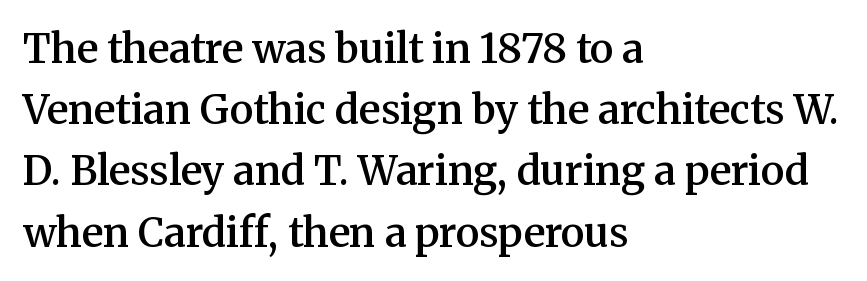
The image shows 40 px semibold serif type, upright; set left-aligned, normal line spacing (1.53x), normal letter spacing, not underlined; medium stroke contrast and a medium x-height.
